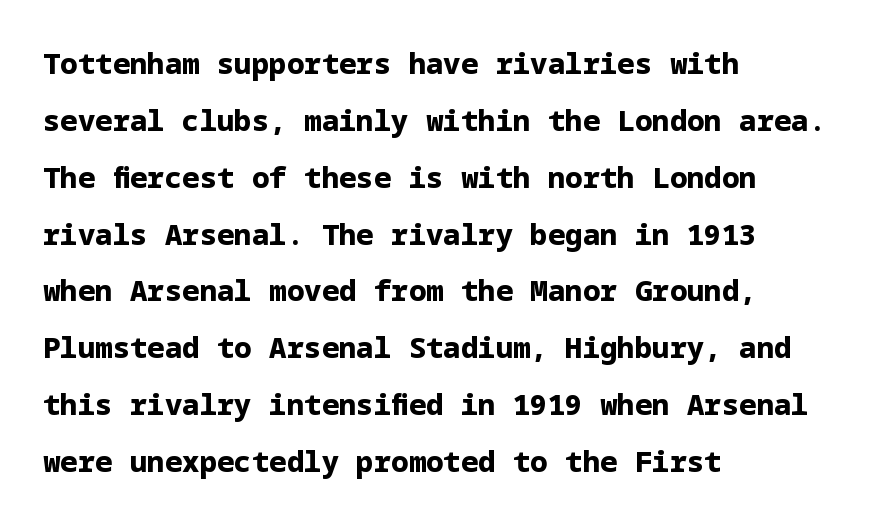
Q: Is the text bold? A: Yes.
Q: Is the text italic (slanted)? A: No, it is upright.
Q: Is the typeface a serif or a sans-serif typeface? A: Sans-serif.
Q: Is the text underlined? A: No.
Q: How is the paragraph aligned? A: Left-aligned.
Q: Is the spacing between letters normal or unusually wide? A: Normal.
Q: Is the spacing between lines tight, normal or loose? A: Loose.
Q: Width (condensed, normal, or wide)? A: Normal.
Q: Stroke contrast? A: Low.
Q: x-height? A: Medium.
